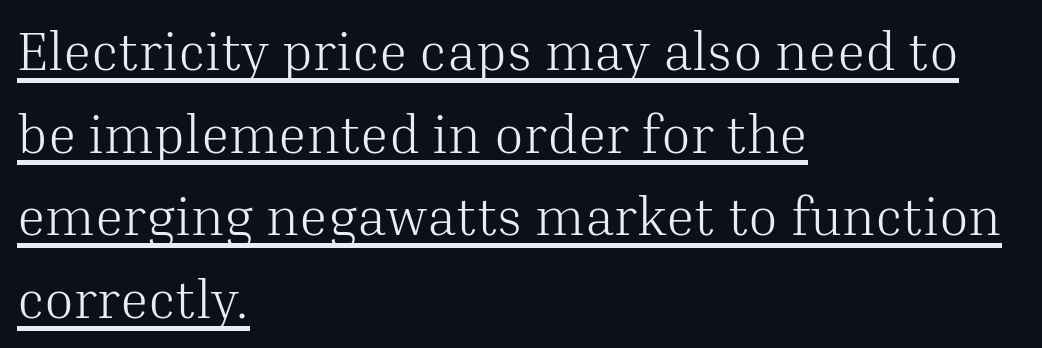
Q: Is the text bold? A: No.
Q: Is the text italic (slanted)? A: No, it is upright.
Q: Is the typeface a serif or a sans-serif typeface? A: Serif.
Q: Is the text underlined? A: Yes.
Q: How is the paragraph aligned? A: Left-aligned.
Q: Is the spacing between letters normal or unusually wide? A: Normal.
Q: Is the spacing between lines tight, normal or loose? A: Normal.
Q: Width (condensed, normal, or wide)? A: Normal.
Q: Stroke contrast? A: Medium.
Q: x-height? A: Medium.
Q: Monospaced? A: No.
